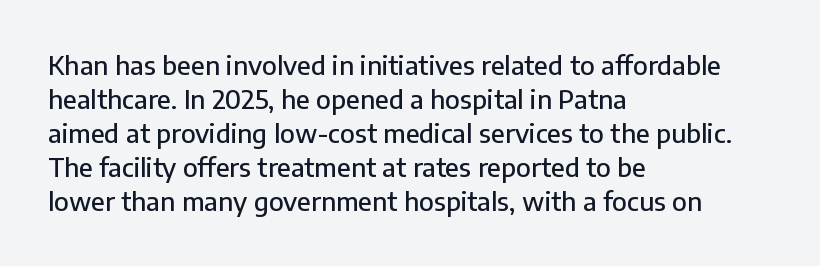
Q: Is the text italic (slanted)? A: No, it is upright.
Q: Is the text underlined? A: No.
Q: How is the paragraph aligned? A: Left-aligned.
Q: Is the spacing between letters normal or unusually wide? A: Normal.
Q: Is the spacing between lines tight, normal or loose? A: Normal.
